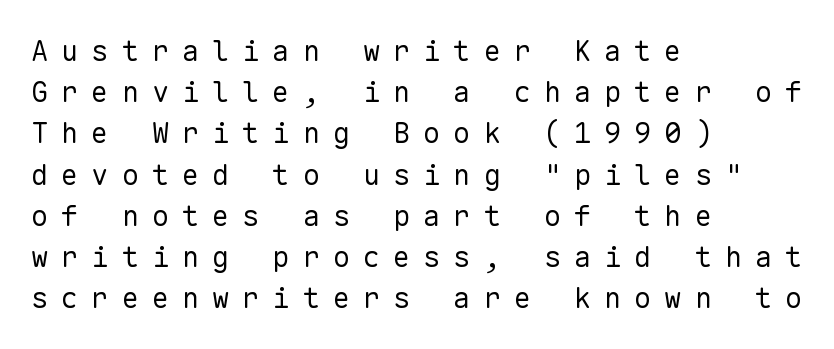
Q: Is the text bold? A: No.
Q: Is the text italic (slanted)? A: No, it is upright.
Q: Is the typeface a serif or a sans-serif typeface? A: Sans-serif.
Q: Is the text underlined? A: No.
Q: How is the paragraph aligned? A: Left-aligned.
Q: Is the spacing between letters normal or unusually wide? A: Unusually wide.
Q: Is the spacing between lines tight, normal or loose? A: Normal.
Q: Width (condensed, normal, or wide)? A: Normal.
Q: Stroke contrast? A: Low.
Q: x-height? A: Medium.
Q: Monospaced? A: Yes.
